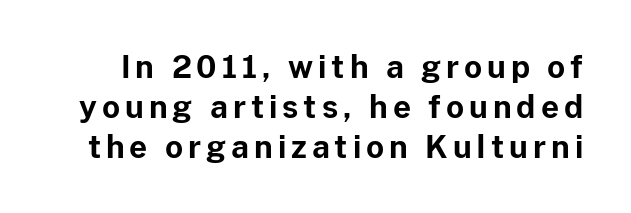
Underline: absent. In terms of posture, this sample is upright. You could not count columns in this text — the font is proportionally spaced. Vertical spacing — default. This rendering employs a face without finishing strokes, i.e., a sans-serif. The font is running at its bold setting.
